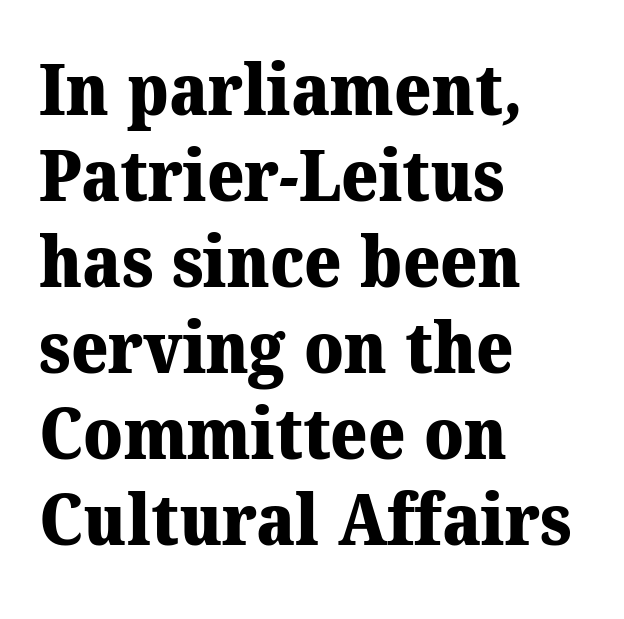
{"serif": "yes", "bold": "yes", "weight": "heavy", "width": "normal", "stroke_contrast": "medium", "x_height": "medium", "monospaced": "no", "underline": "no", "align": "left", "line_spacing_ratio": 1.21, "letter_spacing": "normal", "letter_spacing_em": 0.0, "glyph_px": 71}
